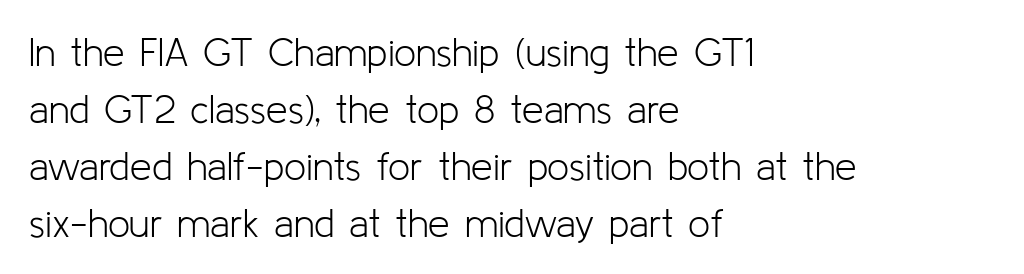
The image shows 39 px light sans-serif type, upright; set left-aligned, normal line spacing (1.46x), normal letter spacing, not underlined; low stroke contrast and a medium x-height.
